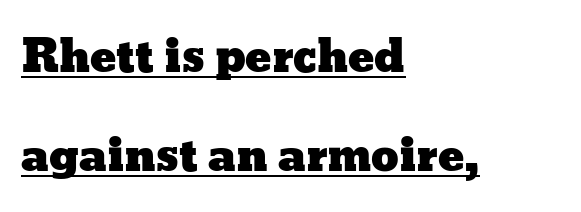
{"italic": "no", "width": "wide", "stroke_contrast": "low", "x_height": "medium", "monospaced": "no", "underline": "yes", "align": "left", "line_spacing": "loose", "line_spacing_ratio": 2.24, "letter_spacing": "normal", "letter_spacing_em": 0.0, "glyph_px": 44}
